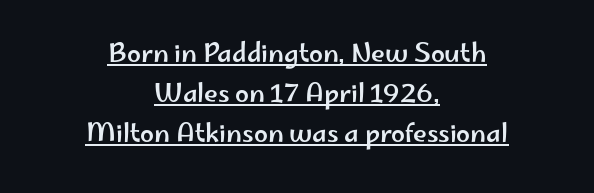
The axis of the letterforms is exactly vertical. Does extra space separate the letters? No, they use regular spacing. Short and long lines alike share a common midpoint. Quick note: underline on. Line spacing here is normal.
